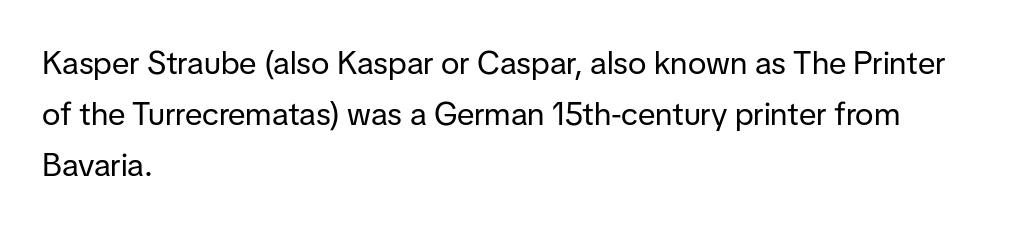
The image shows 32 px regular-weight sans-serif type, upright; set left-aligned, normal line spacing (1.6x), normal letter spacing, not underlined; low stroke contrast and a medium x-height.
